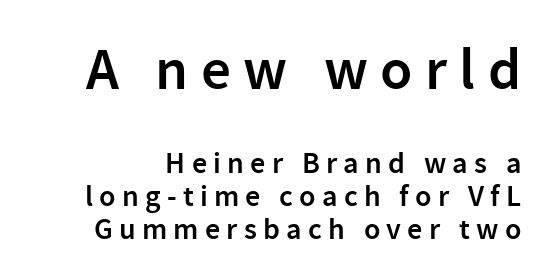
Q: Is the text bold? A: Semi-bold.
Q: Is the text italic (slanted)? A: No, it is upright.
Q: Is the typeface a serif or a sans-serif typeface? A: Sans-serif.
Q: Is the text underlined? A: No.
Q: Is the spacing between letters normal or unusually wide? A: Unusually wide.
Q: Is the spacing between lines tight, normal or loose? A: Tight.
Q: Which block of text is set in a larger size, the first (top) or the second (bottom)? A: The first (top) one.
Q: Width (condensed, normal, or wide)? A: Normal.
Q: Stroke contrast? A: Low.
Q: x-height? A: Medium.
Q: Monospaced? A: No.
